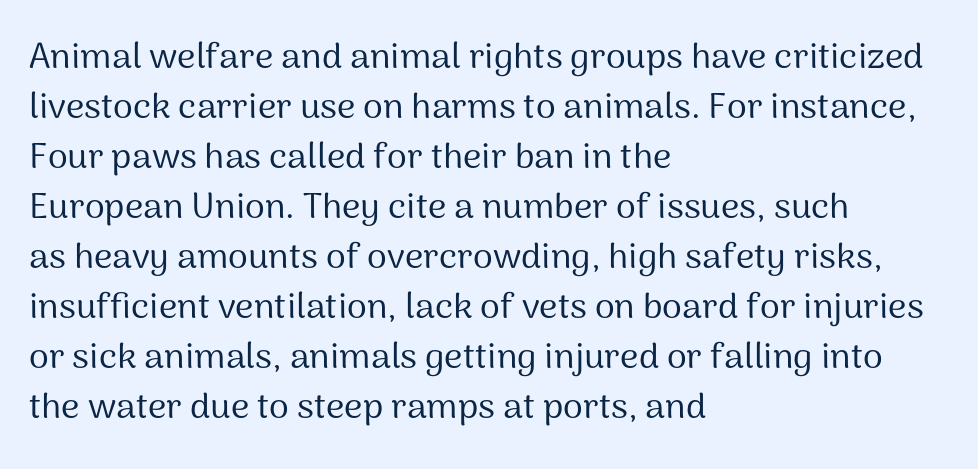
The image shows 36 px regular-weight sans-serif type, upright; set left-aligned, normal line spacing (1.39x), normal letter spacing, not underlined; medium stroke contrast and a medium x-height.
